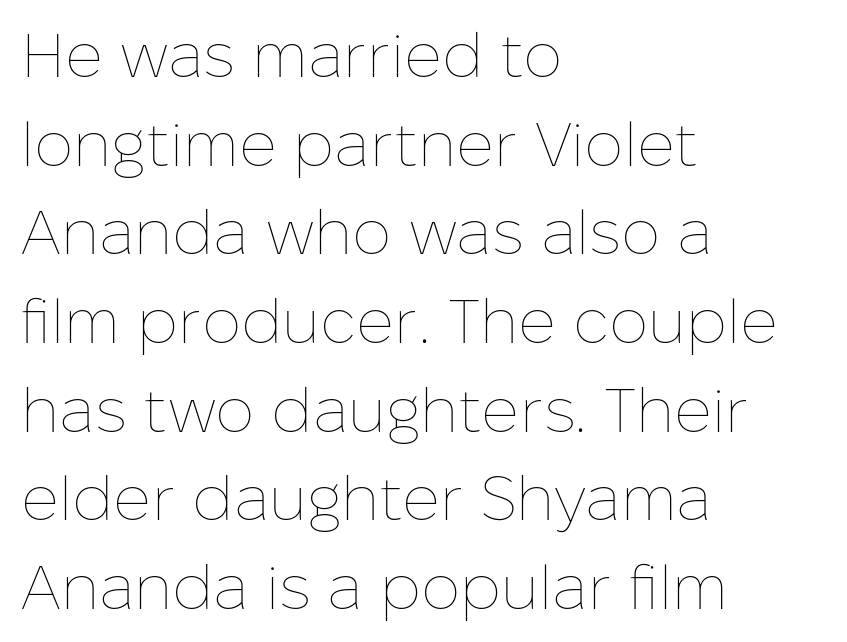
{"italic": "no", "bold": "no", "weight": "thin", "width": "normal", "stroke_contrast": "low", "x_height": "medium", "monospaced": "no", "underline": "no", "align": "left", "line_spacing": "normal", "line_spacing_ratio": 1.43, "letter_spacing": "normal", "letter_spacing_em": 0.0, "glyph_px": 62}
